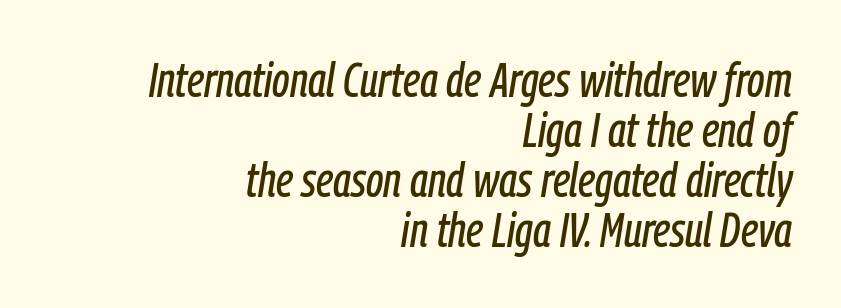
Letter spacing: default. The lines in this sample share a right terminus and differ only in where they begin. Regarding leading, the lines here are crowded together. Clear beneath every line of the passage. An italicized treatment has been applied to the whole sample.
